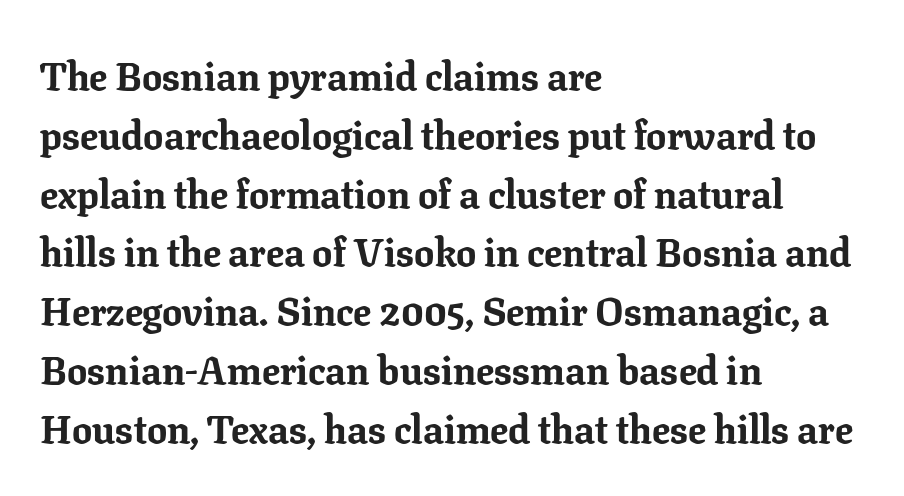
Q: Is the text bold? A: Yes.
Q: Is the text italic (slanted)? A: No, it is upright.
Q: Is the typeface a serif or a sans-serif typeface? A: Serif.
Q: Is the text underlined? A: No.
Q: How is the paragraph aligned? A: Left-aligned.
Q: Is the spacing between letters normal or unusually wide? A: Normal.
Q: Is the spacing between lines tight, normal or loose? A: Normal.
Q: Width (condensed, normal, or wide)? A: Normal.
Q: Stroke contrast? A: Low.
Q: x-height? A: Medium.
Q: Monospaced? A: No.
